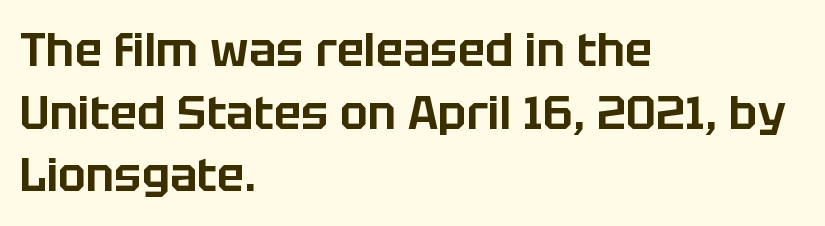
{"serif": "no", "italic": "no", "width": "normal", "stroke_contrast": "low", "x_height": "large", "monospaced": "no", "underline": "no", "align": "left", "line_spacing": "normal", "line_spacing_ratio": 1.36, "letter_spacing": "normal", "letter_spacing_em": 0.0, "glyph_px": 46}
